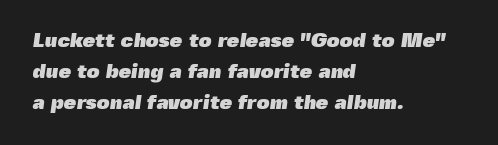
The image shows 20 px bold type; set left-aligned, normal line spacing (1.54x), normal letter spacing, not underlined.
